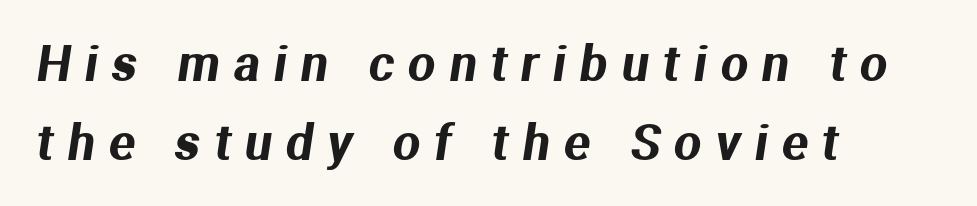
The image shows 48 px sans-serif type; set left-aligned, normal line spacing (1.64x), unusually wide letter spacing (+0.3 em), not underlined; medium stroke contrast and a medium x-height.
